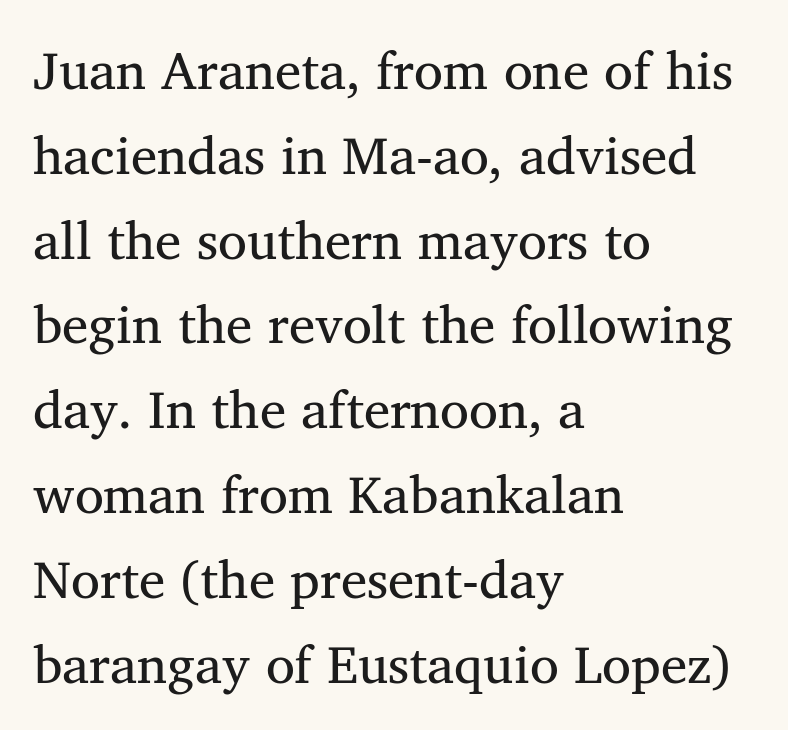
The image shows 53 px serif type, upright; set left-aligned, normal line spacing (1.6x), normal letter spacing, not underlined; medium stroke contrast and a medium x-height.
